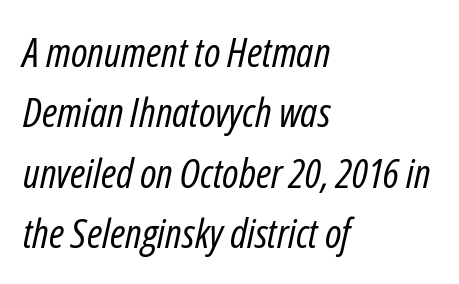
Vertically, the passage feels balanced, rows spaced as you'd expect. Descenders are the only things crossing below the line. Heaviness? Minimal to ordinary, like unemphasized prose. When letters slant like this, we call the style italic. Varying glyph widths throughout — classic text-font behaviour.
